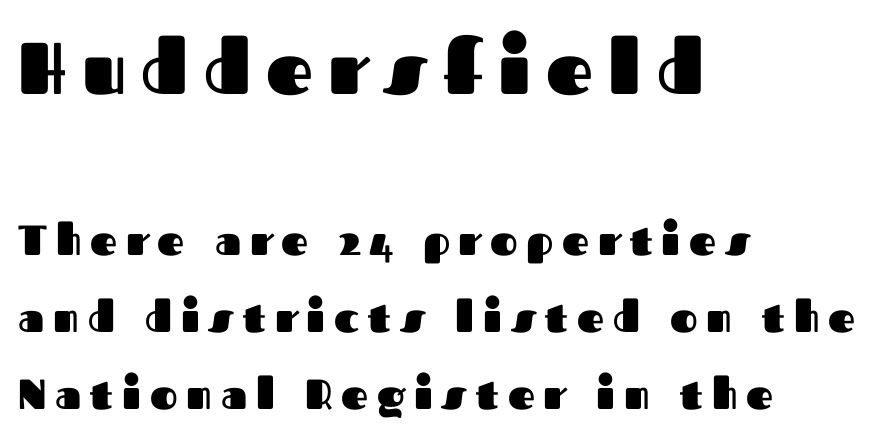
The image shows 73 px heavy sans-serif type, upright; set left-aligned, line spacing 1.84x, unusually wide letter spacing (+0.21 em), not underlined; the first (top) block is 1.74x larger; medium stroke contrast and a medium x-height.
